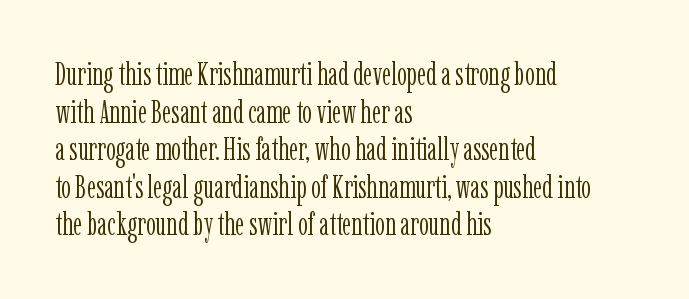
{"serif": "yes", "italic": "no", "bold": "no", "weight": "light", "width": "condensed", "stroke_contrast": "low", "x_height": "medium", "monospaced": "no", "underline": "no", "align": "left", "line_spacing_ratio": 1.21, "letter_spacing": "normal", "letter_spacing_em": 0.0, "glyph_px": 31}
